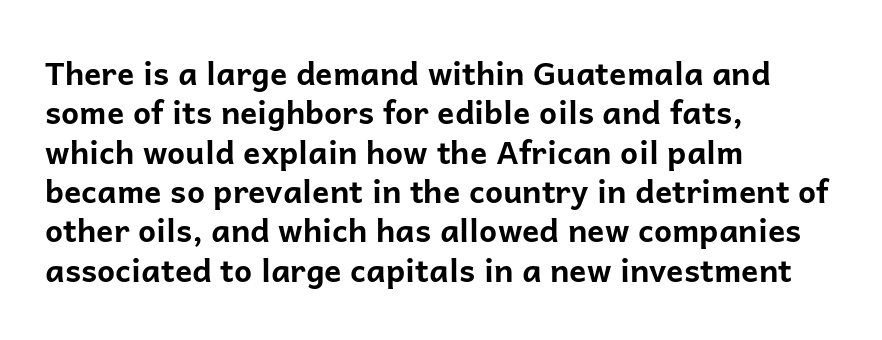
Quick note: underline off. Line starts are locked; line ends wander. Each letter keeps its own natural width here, so spacing adapts to shape. Its strokes are broad and dark, the hallmark of bold type.
